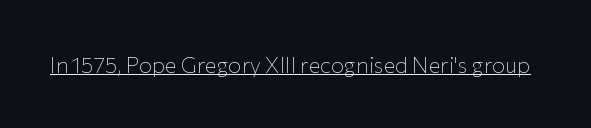
Q: Is the text bold? A: No.
Q: Is the text italic (slanted)? A: No, it is upright.
Q: Is the text underlined? A: Yes.
Q: Is the spacing between letters normal or unusually wide? A: Normal.
